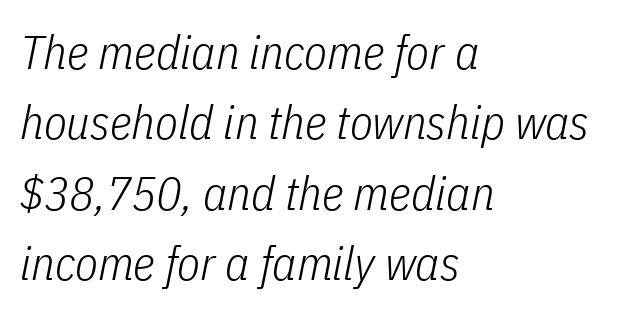
Is the type heavy? It reads as light-to-regular instead. Each letter keeps its own natural width here, so spacing adapts to shape. Compared with typical body copy, the letter spacing here is the same. This sample keeps an unexceptional amount of space between lines. These lines were composed using italics. The paragraph shown leans on its left margin.
